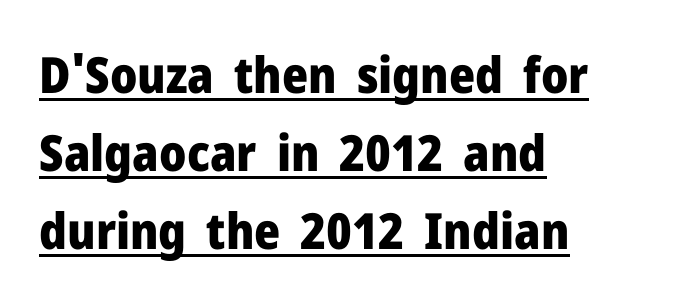
Type style note: lacks serifs. Standard letterfit; no display-style spreading of the glyphs. Reading down the column, the eye jumps a familiar distance to each next line. Typesetter's note: full bold, strokes at maximum text heaviness.
